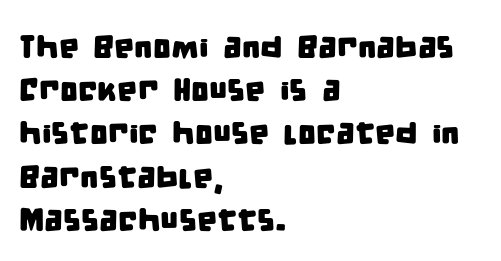
{"serif": "no", "width": "condensed", "stroke_contrast": "low", "x_height": "large", "monospaced": "no", "underline": "no", "align": "left", "line_spacing": "normal", "line_spacing_ratio": 1.35, "letter_spacing": "normal", "letter_spacing_em": 0.0, "glyph_px": 32}
